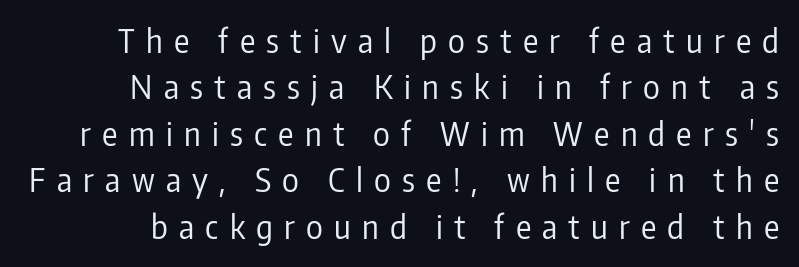
{"serif": "no", "italic": "no", "bold": "no", "weight": "regular", "width": "condensed", "stroke_contrast": "low", "x_height": "medium", "monospaced": "no", "underline": "no", "line_spacing": "normal", "line_spacing_ratio": 1.45, "letter_spacing": "wide", "letter_spacing_em": 0.35, "glyph_px": 32}
